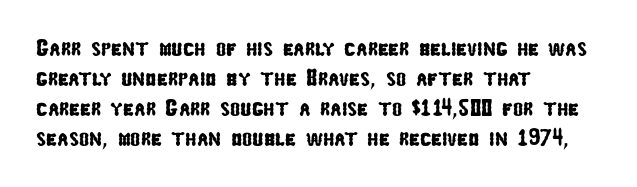
Regular leading. Leftover space on each line is placed entirely after the last word. The strip under each line holds only bare page. How are the letters spaced? Ordinarily, with no added tracking.
